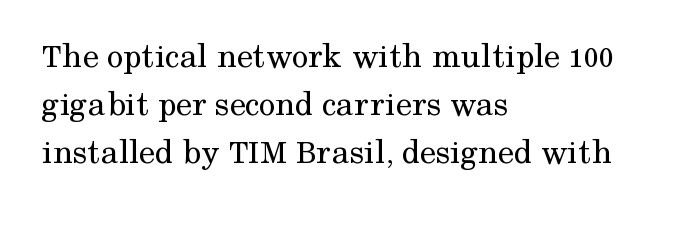
{"serif": "yes", "italic": "no", "bold": "no", "weight": "regular", "width": "normal", "stroke_contrast": "medium", "x_height": "medium", "monospaced": "no", "underline": "no", "align": "left", "line_spacing": "normal", "line_spacing_ratio": 1.34, "letter_spacing": "normal", "letter_spacing_em": 0.0, "glyph_px": 36}
